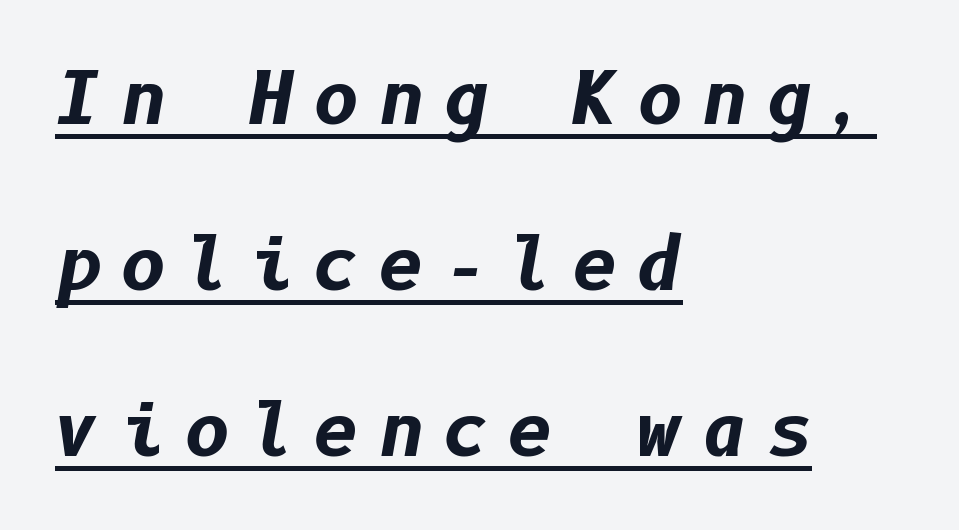
The image shows 71 px bold type, italic (leaning right); set left-aligned, loose line spacing (2.34x), unusually wide letter spacing (+0.26 em), underlined; low stroke contrast and a medium x-height.
